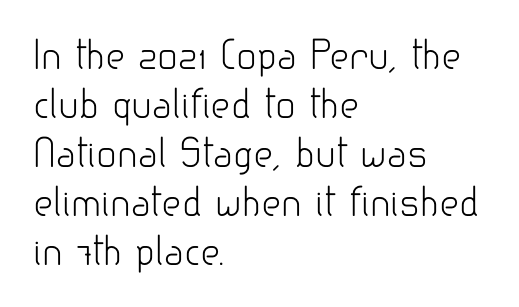
The image shows 38 px light sans-serif type, upright; set left-aligned, normal line spacing (1.29x), normal letter spacing, not underlined; low stroke contrast and a small x-height.
